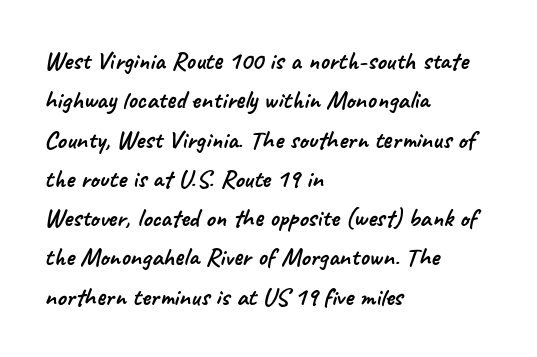
Bare-footed words on every line. There is no visible air inserted between adjacent glyphs. One-word summary of the alignment: left. Baseline-to-baseline distance is the conventional proportion of letter height.
